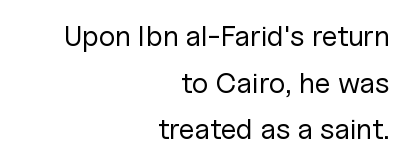
Characters follow at the spacing the type designer built in. Descender tails drop into unmarked territory. The lines in this sample share a right terminus and differ only in where they begin. Think of a printed novel: that variable character pitch is what you see here. Note: no serifs on the glyphs. Compared with a typical body face, this is equally light or lighter still.
